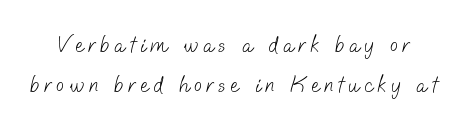
No letter is thick-stroked: the sample isn't bold. Descenders hang freely into open space. Short note: letters widely spaced.
